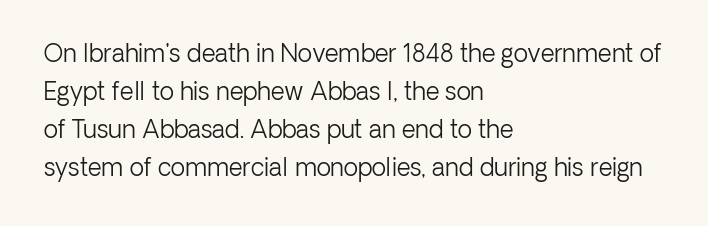
Q: Is the text bold? A: No.
Q: Is the text italic (slanted)? A: No, it is upright.
Q: Is the text underlined? A: No.
Q: How is the paragraph aligned? A: Left-aligned.
Q: Is the spacing between letters normal or unusually wide? A: Normal.
Q: Is the spacing between lines tight, normal or loose? A: Normal.
